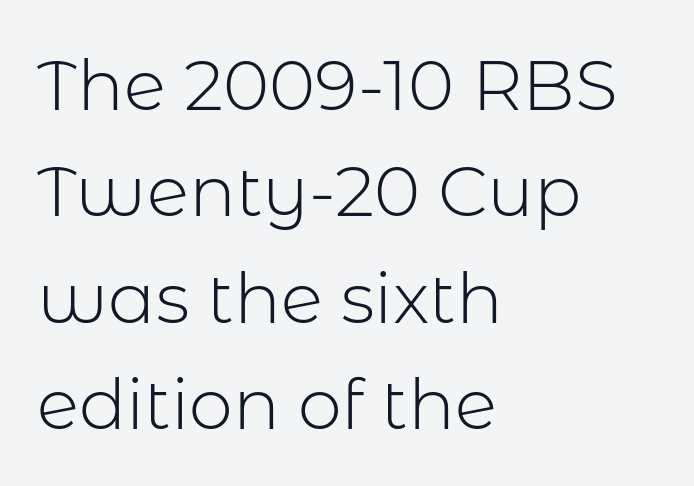
The image shows 70 px light sans-serif type, upright; set left-aligned, normal line spacing (1.52x), normal letter spacing, not underlined; low stroke contrast and a medium x-height.
